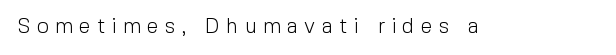
This is roman type, the default non-slanted kind. Between one letter and the next there's a generous, obvious gap. These glyphs show unthickened strokes, regular width or finer. The space beneath each line is pristine and unruled.
